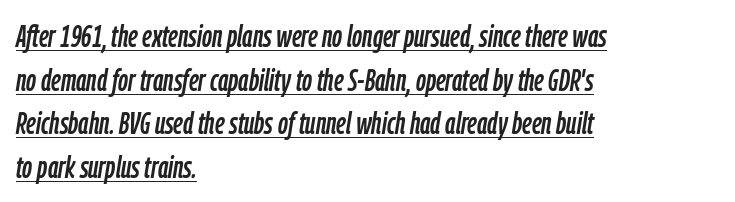
The image shows 31 px condensed type, italic (leaning right); set left-aligned, normal line spacing (1.41x), normal letter spacing, underlined; low stroke contrast and a medium x-height.
